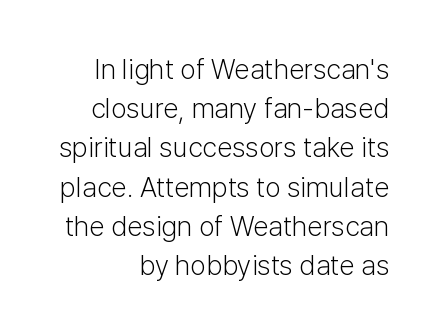
The image shows 28 px light sans-serif type, upright; set right-aligned, normal line spacing (1.4x), normal letter spacing, not underlined; low stroke contrast and a medium x-height.
